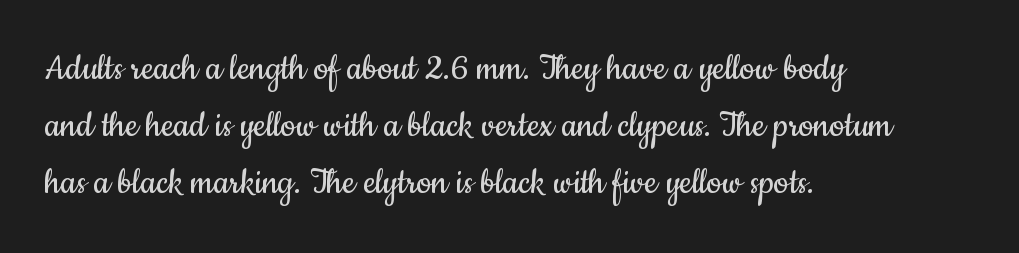
The rendering anchors every line to the left-hand side. Honestly, the letter spacing is just normal — you wouldn't notice it. The foot of each line stays bare and open. No letter is thick-stroked: the sample isn't bold. This sample has the flowing, uneven cadence of proportional lettering.
